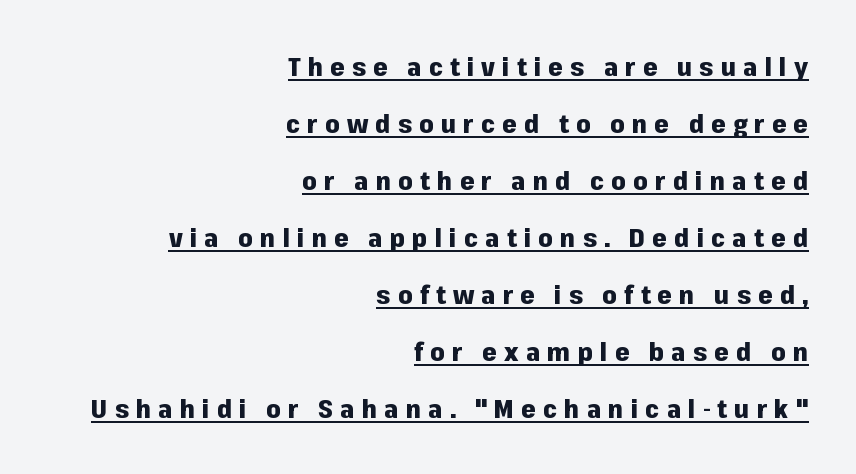
The image shows 26 px bold type, upright; set right-aligned, loose line spacing (2.19x), unusually wide letter spacing (+0.27 em), underlined.
